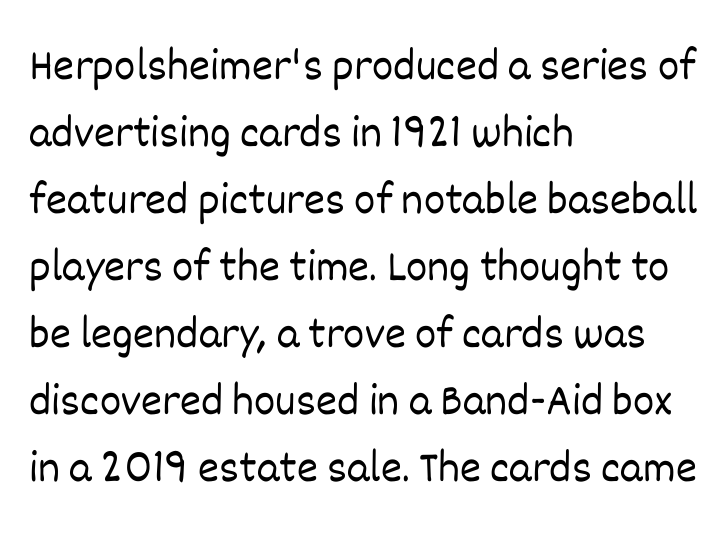
The image shows 45 px light type, upright; set left-aligned, normal line spacing (1.49x), normal letter spacing, not underlined; low stroke contrast and a large x-height.
